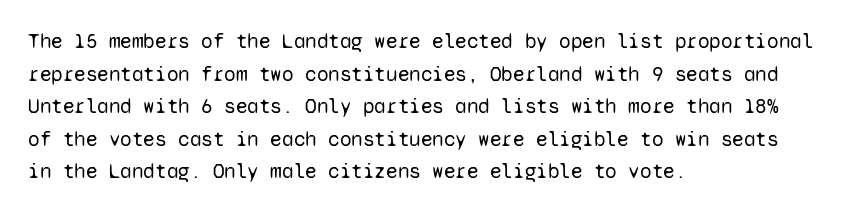
Q: Is the text bold? A: No.
Q: Is the text italic (slanted)? A: No, it is upright.
Q: Is the text underlined? A: No.
Q: How is the paragraph aligned? A: Left-aligned.
Q: Is the spacing between letters normal or unusually wide? A: Normal.
Q: Is the spacing between lines tight, normal or loose? A: Normal.
